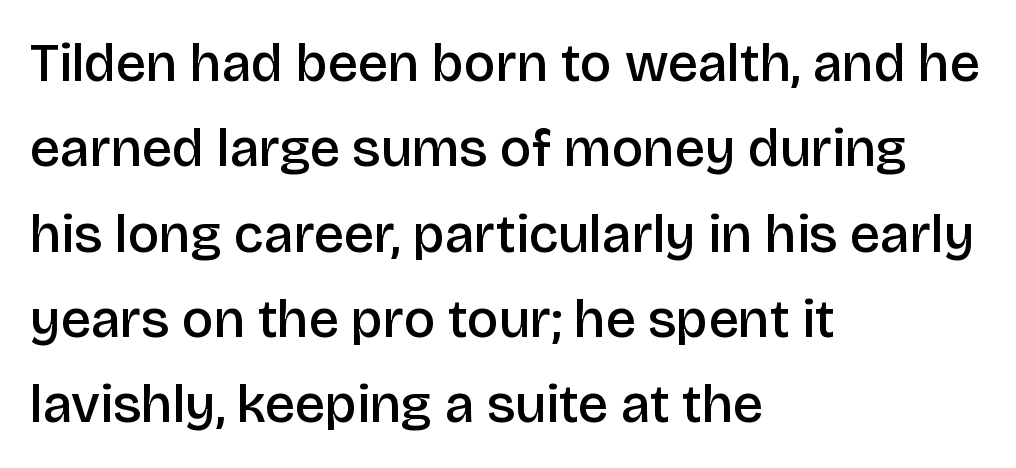
Looks like regular typesetting: each glyph gets only the width it needs. Typesetter's note: demi weight, one step under bold. Normally led — the rows are evenly, conventionally spaced. The area under the type is left untouched. The glyphs in this specimen are sans serif. When letters stand straight like this, we call the style roman or upright.
